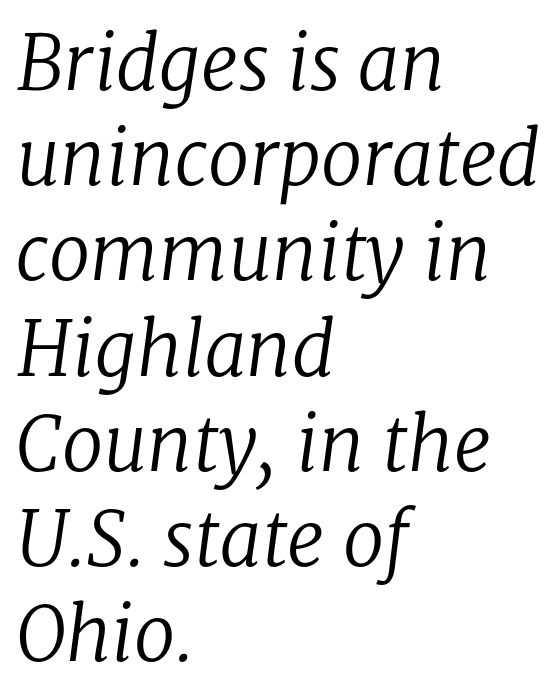
The image shows 75 px regular-weight serif type, italic (leaning right); set left-aligned, normal line spacing (1.27x), normal letter spacing, not underlined; low stroke contrast and a medium x-height.
